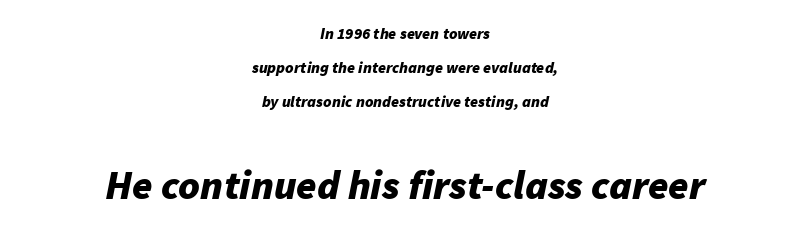
Q: Is the text bold? A: Yes.
Q: Is the text italic (slanted)? A: Yes, it leans right by about 11 degrees.
Q: Is the text underlined? A: No.
Q: How is the paragraph aligned? A: Centered.
Q: Is the spacing between letters normal or unusually wide? A: Normal.
Q: Is the spacing between lines tight, normal or loose? A: Loose.
Q: Which block of text is set in a larger size, the first (top) or the second (bottom)? A: The second (bottom) one.
Q: Width (condensed, normal, or wide)? A: Normal.
Q: Stroke contrast? A: Low.
Q: x-height? A: Medium.
Q: Monospaced? A: No.
